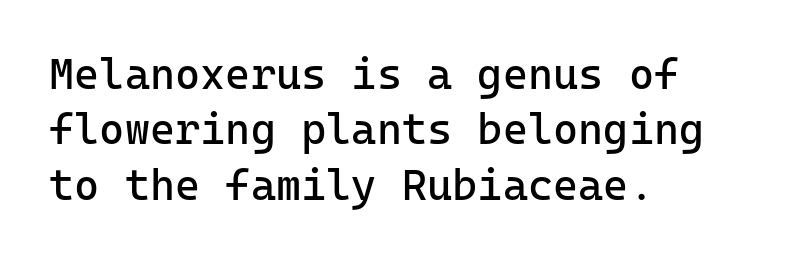
The rendering uses typewriter-style spacing with identical character cells. Weight: not bold — regular or lighter. No italicization has been applied; the sample stays upright. Does the type have serifs? No, each stem ends abruptly. Between one letter and the next there's only the usual sliver of space.
